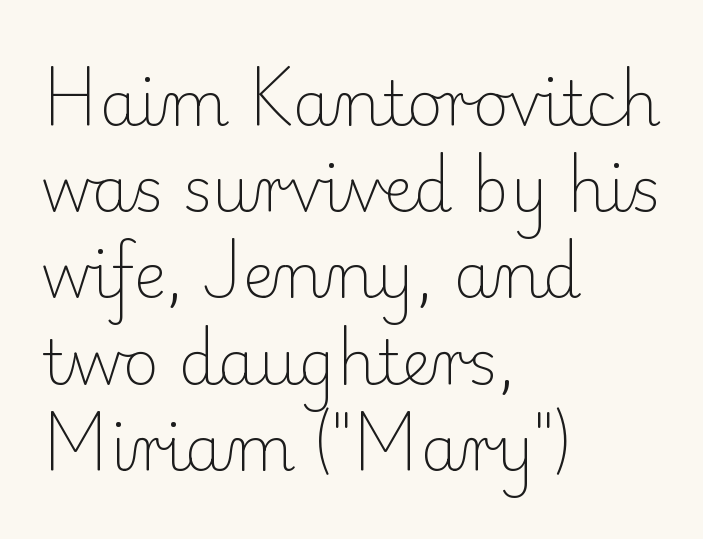
The image shows 62 px light serif type, upright; set left-aligned, normal line spacing (1.39x), normal letter spacing, not underlined; low stroke contrast and a small x-height.
